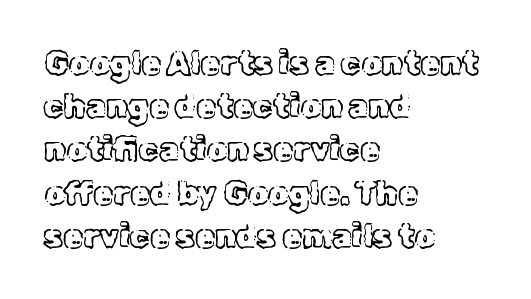
{"italic": "no", "width": "normal", "x_height": "medium", "monospaced": "no", "underline": "no", "align": "left", "line_spacing": "normal", "line_spacing_ratio": 1.35, "letter_spacing": "normal", "letter_spacing_em": 0.0, "glyph_px": 32}
